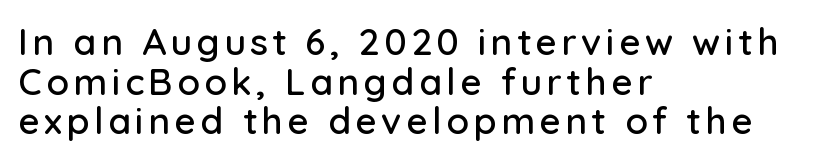
Every row of glyphs begins at an identical x-position on the left. If you measured baseline to baseline, you'd find a short distance. Every character sits straight up, as roman type does. Looks like regular typesetting: each glyph gets only the width it needs. Check the space under the baseline: it is left empty. A typesetter would label this face a sans.
